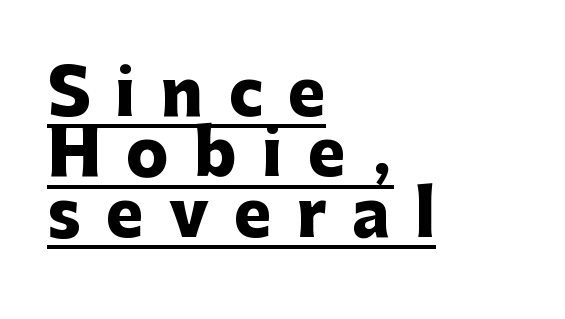
Q: Is the text bold? A: Yes.
Q: Is the text italic (slanted)? A: No, it is upright.
Q: Is the typeface a serif or a sans-serif typeface? A: Sans-serif.
Q: Is the text underlined? A: Yes.
Q: How is the paragraph aligned? A: Left-aligned.
Q: Is the spacing between letters normal or unusually wide? A: Unusually wide.
Q: Is the spacing between lines tight, normal or loose? A: Tight.
Q: Width (condensed, normal, or wide)? A: Normal.
Q: Stroke contrast? A: Low.
Q: x-height? A: Medium.
Q: Monospaced? A: No.
